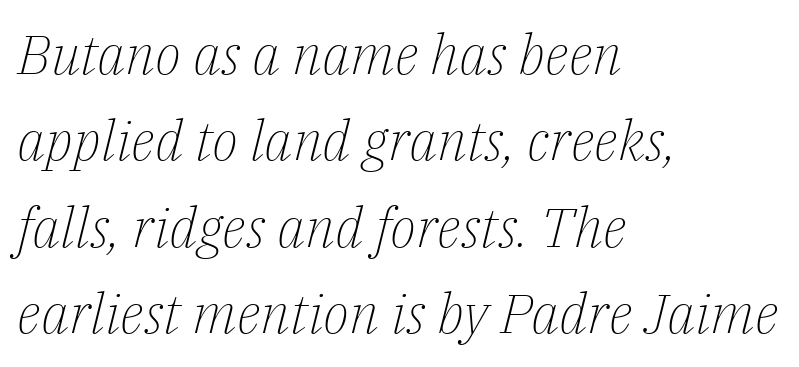
{"serif": "yes", "italic": "yes", "lean": "right", "slant_degrees": 14, "bold": "no", "weight": "light", "width": "normal", "stroke_contrast": "low", "x_height": "medium", "monospaced": "no", "underline": "no", "align": "left", "line_spacing": "normal", "line_spacing_ratio": 1.57, "letter_spacing": "normal", "letter_spacing_em": 0.0, "glyph_px": 55}
